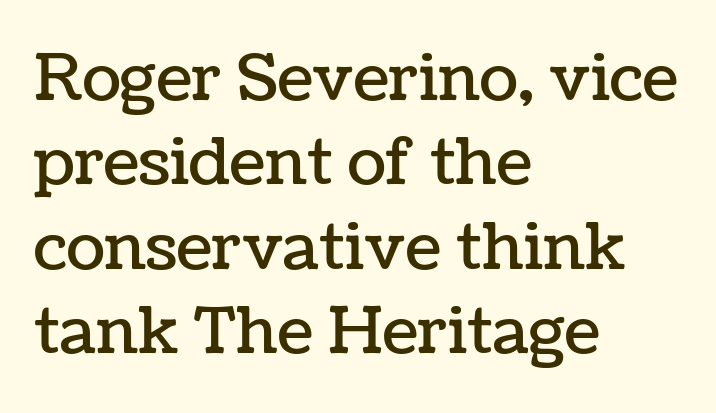
The image shows 64 px text type, upright; set left-aligned, normal line spacing (1.32x), normal letter spacing, not underlined; low stroke contrast and a medium x-height.
